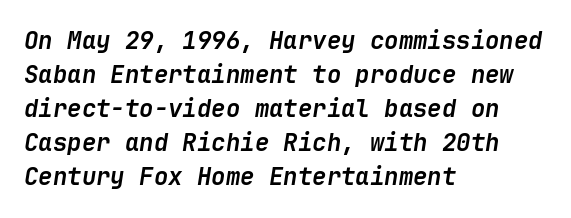
Check under the words: just untouched page. There's an unmistakable incline to the writing here. The letterforms sit shoulder to shoulder at normal distance. Is the block centered? No — it sits flush against the left margin. Its strokes are broad and dark, the hallmark of bold type. Students, observe: this is what conventionally led text looks like.
